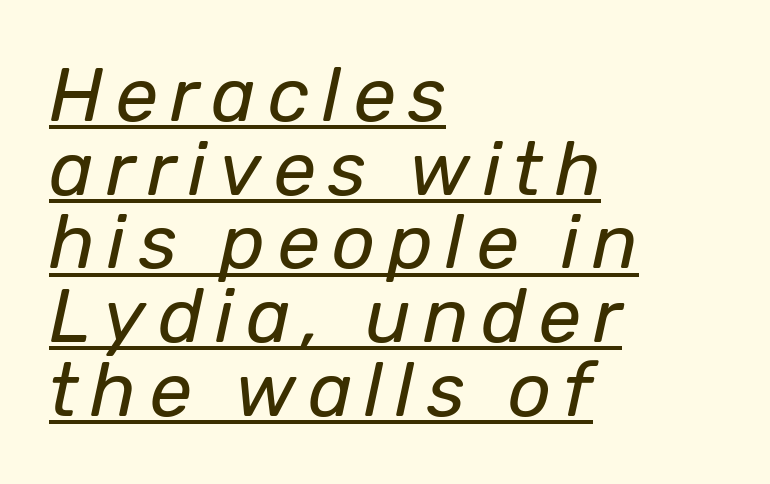
These lines were composed using italics. Somebody hit Ctrl+U on this one — the words are underlined. Short and long lines alike share a common starting point at left. The letterforms sit at book weight or below.
